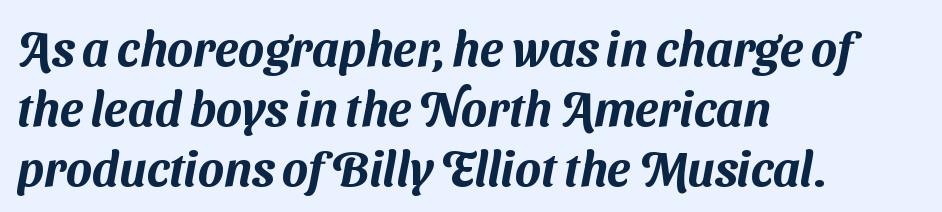
A typesetter would call this zero additional tracking. This sample has the flowing, uneven cadence of proportional lettering. Rows of type keep a routine distance in the vertical direction. This sample is left-justified, so line endings fall wherever the words run out.
